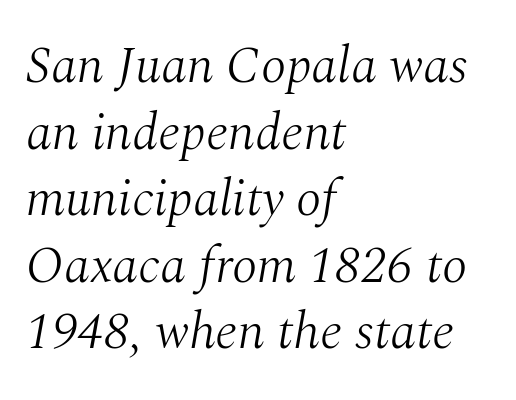
{"serif": "yes", "italic": "yes", "lean": "right", "slant_degrees": 10, "bold": "no", "weight": "light", "width": "normal", "stroke_contrast": "medium", "x_height": "medium", "monospaced": "no", "underline": "no", "align": "left", "line_spacing": "normal", "line_spacing_ratio": 1.28, "letter_spacing": "normal", "letter_spacing_em": 0.0, "glyph_px": 52}
